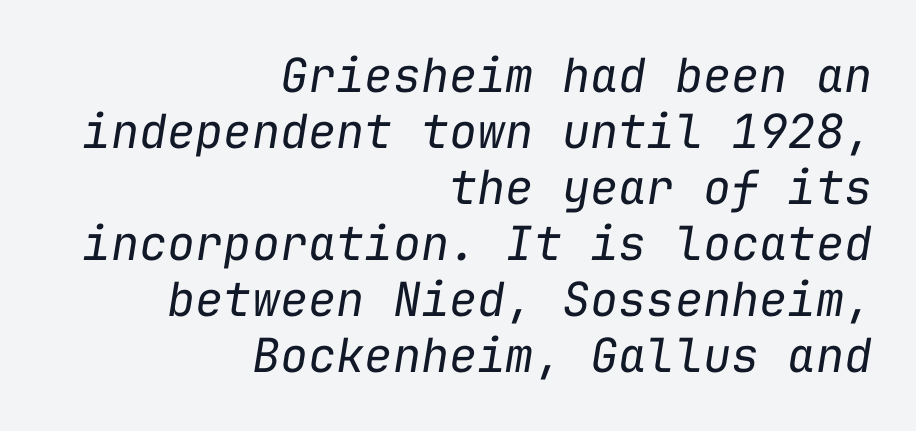
{"italic": "yes", "lean": "right", "slant_degrees": 9, "bold": "no", "weight": "regular", "width": "normal", "stroke_contrast": "low", "x_height": "medium", "monospaced": "yes", "underline": "no", "align": "right", "line_spacing_ratio": 1.19, "letter_spacing": "normal", "letter_spacing_em": 0.0, "glyph_px": 47}
